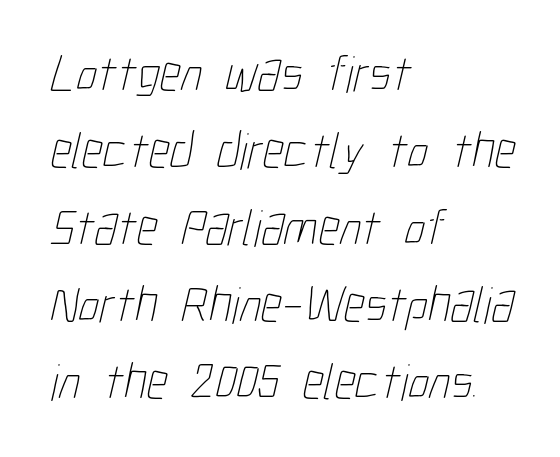
Compared with typical paragraphs, the rows here are spaced about the same. These lines are rendered in a variable-pitch font. Any mark beneath the type? The region is blank. Spacing between characters is what you'd get straight out of the box.
